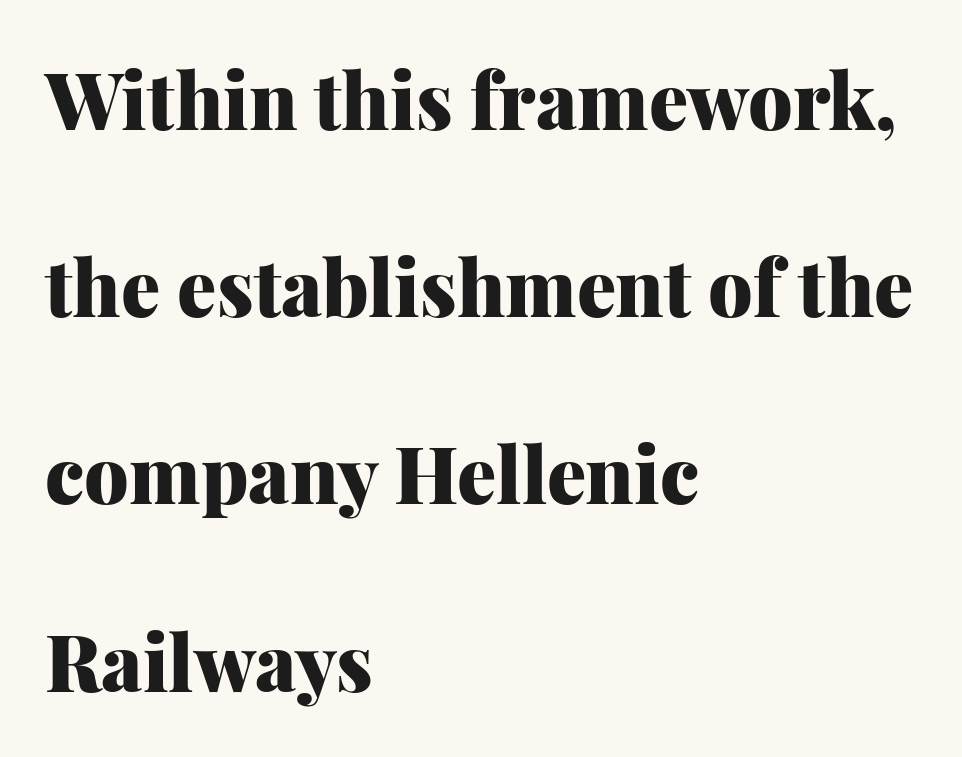
The image shows 78 px heavy serif type, upright; set left-aligned, loose line spacing (2.4x), normal letter spacing, not underlined; medium stroke contrast and a medium x-height.
